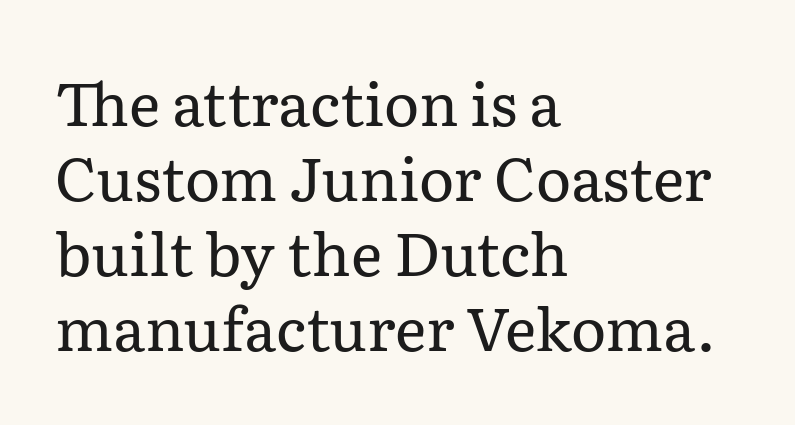
Whoever set this chose a conventional vertical rhythm. Typeset ragged right — the left edge is the straight one. On a weight scale, this lands at 450 or below. If you drew a line through each stem, it would be perfectly vertical. Any mark beneath the type? The region is blank.
